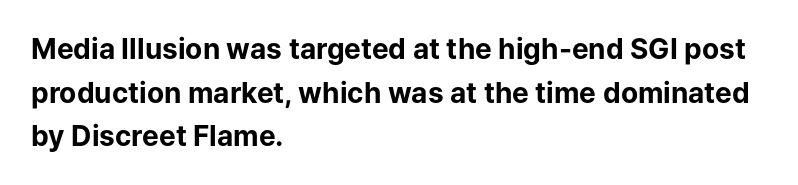
{"serif": "no", "italic": "no", "bold": "yes", "weight": "bold", "width": "normal", "stroke_contrast": "low", "x_height": "medium", "monospaced": "no", "underline": "no", "align": "left", "line_spacing": "normal", "line_spacing_ratio": 1.56, "letter_spacing": "normal", "letter_spacing_em": 0.0, "glyph_px": 28}
